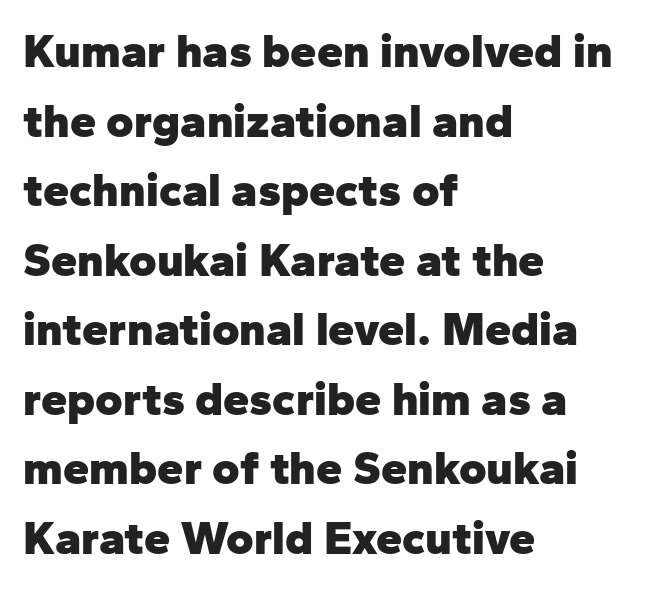
The image shows 47 px heavy sans-serif type, upright; set left-aligned, normal line spacing (1.48x), normal letter spacing, not underlined; low stroke contrast and a medium x-height.
